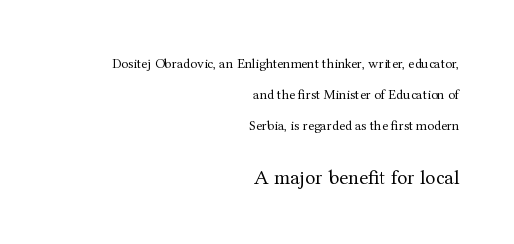
Check under the words: just untouched page. Airy leading. Italic? Not at all — the glyphs are vertical. The line texture is even and compact thanks to regular tracking. The following chunk of copy outweighs the initial chunk in type size. This sample is right-justified, so line beginnings fall wherever the words allow.
